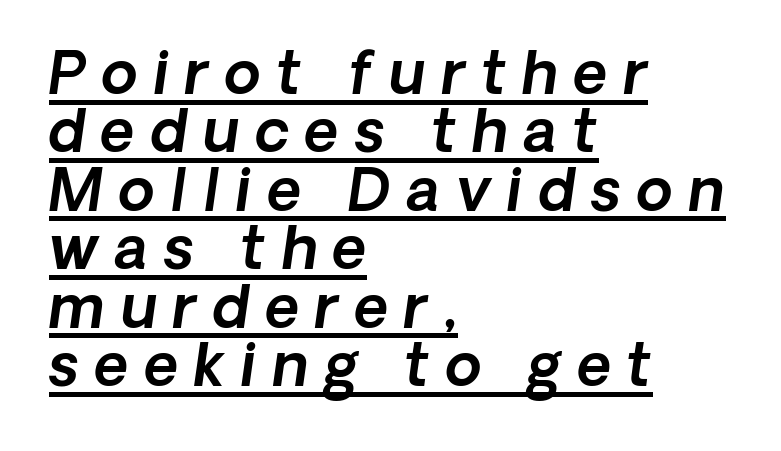
Q: Is the typeface a serif or a sans-serif typeface? A: Sans-serif.
Q: Is the text underlined? A: Yes.
Q: How is the paragraph aligned? A: Left-aligned.
Q: Is the spacing between letters normal or unusually wide? A: Unusually wide.
Q: Is the spacing between lines tight, normal or loose? A: Tight.
Q: Width (condensed, normal, or wide)? A: Normal.
Q: x-height? A: Medium.
Q: Monospaced? A: No.
